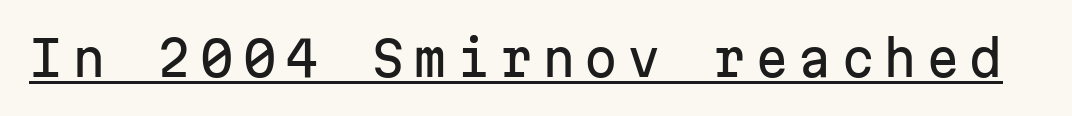
The image shows 48 px sans-serif type, upright, monospaced; set underlined; low stroke contrast and a medium x-height.
